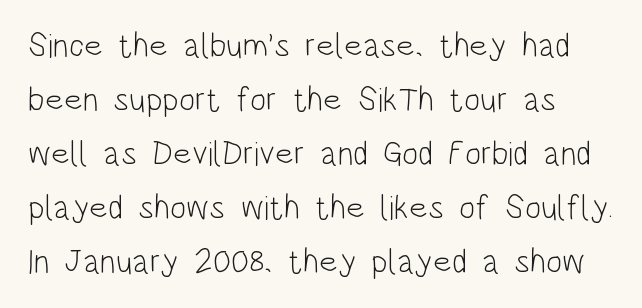
Q: Is the text bold? A: No.
Q: Is the text italic (slanted)? A: No, it is upright.
Q: Is the typeface a serif or a sans-serif typeface? A: Sans-serif.
Q: Is the text underlined? A: No.
Q: Is the spacing between letters normal or unusually wide? A: Normal.
Q: Is the spacing between lines tight, normal or loose? A: Normal.
Q: Width (condensed, normal, or wide)? A: Condensed.
Q: Stroke contrast? A: Low.
Q: x-height? A: Large.
Q: Monospaced? A: No.
